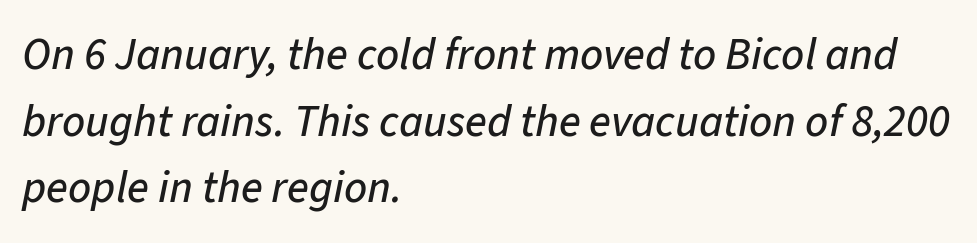
A typesetter would mark this as italic. The paragraph shown leans on its left margin. Here the glyphs are tracked normally, forming tight word shapes. Words float on clear page, feet unadorned. Think of a printed novel: that variable character pitch is what you see here.
